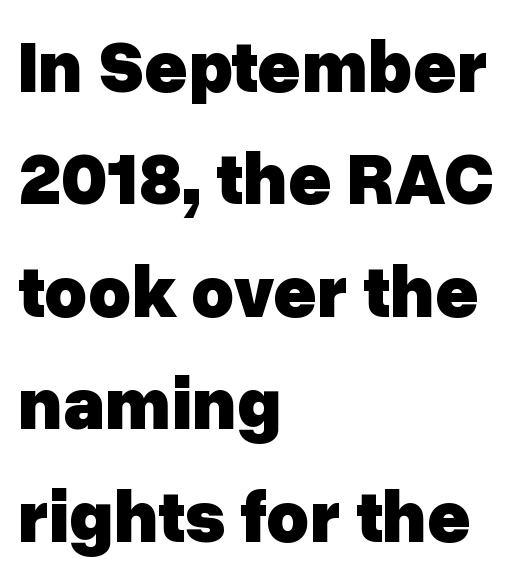
Words appear dense and cohesive because spacing is normal. Vertical spacing — default. Posture: straight, roman, zero tilt. A classic flush-left, rag-right setting is used for this passage. No word sits above an underline.
